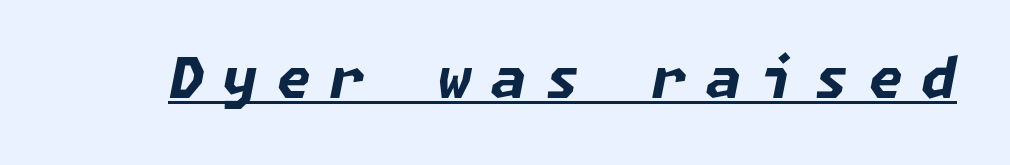
Q: Is the text bold? A: Yes.
Q: Is the text italic (slanted)? A: Yes, it leans right by about 11 degrees.
Q: Is the text underlined? A: Yes.
Q: Is the spacing between letters normal or unusually wide? A: Unusually wide.
Q: Width (condensed, normal, or wide)? A: Normal.
Q: Stroke contrast? A: Low.
Q: x-height? A: Medium.
